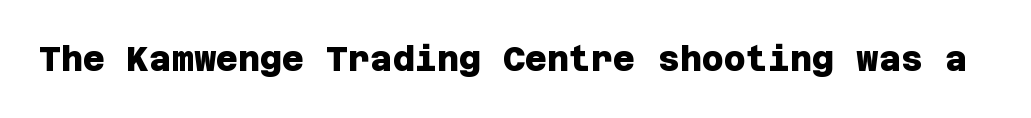
Q: Is the text bold? A: Yes.
Q: Is the typeface a serif or a sans-serif typeface? A: Sans-serif.
Q: Is the text underlined? A: No.
Q: Is the spacing between letters normal or unusually wide? A: Normal.
Q: Width (condensed, normal, or wide)? A: Normal.
Q: Stroke contrast? A: Low.
Q: x-height? A: Large.
